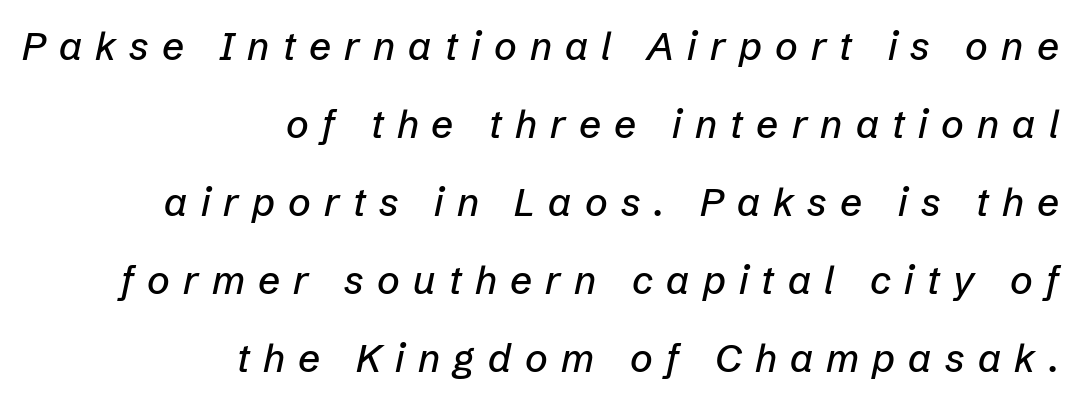
{"italic": "yes", "lean": "right", "slant_degrees": 12, "width": "normal", "stroke_contrast": "low", "x_height": "medium", "monospaced": "no", "underline": "no", "align": "right", "line_spacing": "loose", "line_spacing_ratio": 2.0, "letter_spacing": "wide", "letter_spacing_em": 0.34, "glyph_px": 39}
